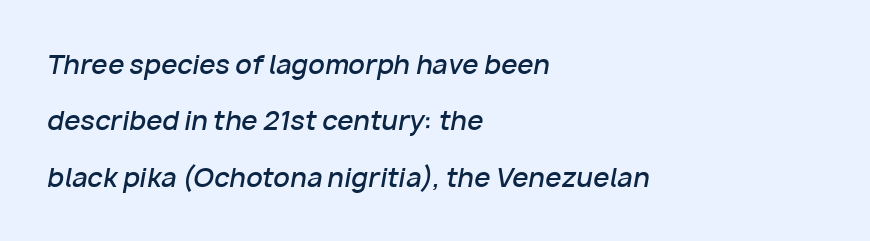
{"italic": "yes", "lean": "right", "slant_degrees": 10, "bold": "semi", "underline": "no", "align": "left", "line_spacing": "loose", "line_spacing_ratio": 2.17, "letter_spacing": "normal", "letter_spacing_em": 0.0, "glyph_px": 26}
